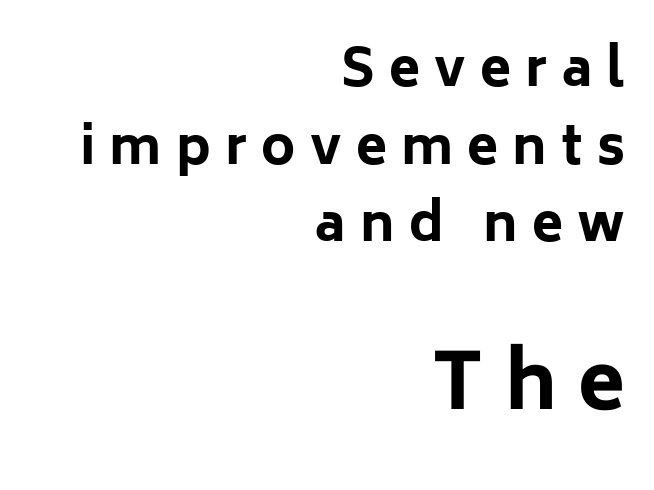
{"serif": "no", "italic": "no", "bold": "yes", "weight": "bold", "width": "normal", "stroke_contrast": "low", "x_height": "medium", "monospaced": "no", "underline": "no", "align": "right", "line_spacing": "normal", "line_spacing_ratio": 1.52, "letter_spacing": "wide", "letter_spacing_em": 0.28, "larger_block": "second", "size_ratio": 1.51, "glyph_px": 77}
